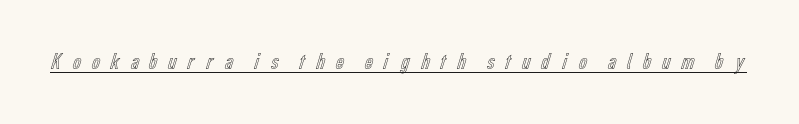
Q: Is the text italic (slanted)? A: Yes.
Q: Is the text underlined? A: Yes.
Q: Is the spacing between letters normal or unusually wide? A: Unusually wide.
